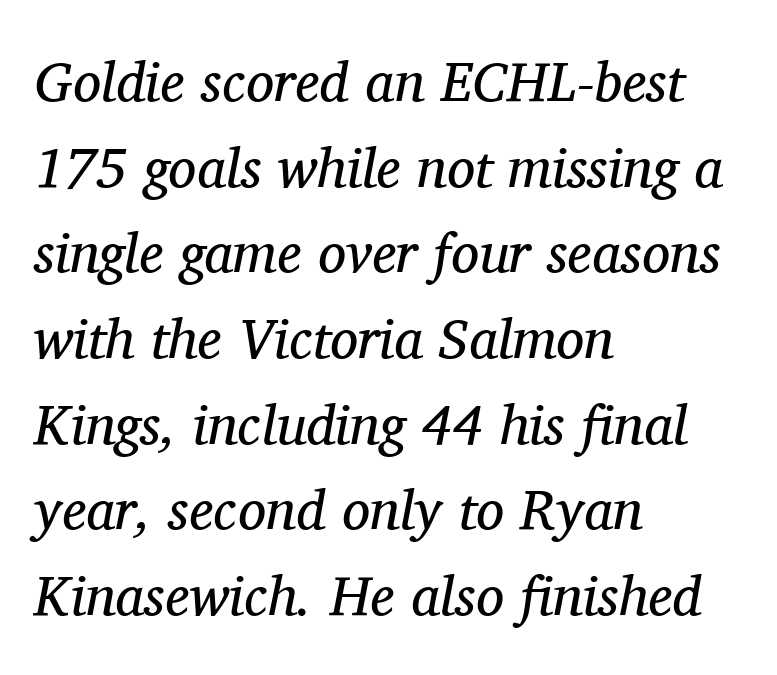
{"serif": "yes", "italic": "yes", "lean": "right", "slant_degrees": 11, "bold": "no", "weight": "regular", "width": "normal", "stroke_contrast": "medium", "x_height": "medium", "monospaced": "no", "underline": "no", "align": "left", "line_spacing": "normal", "line_spacing_ratio": 1.53, "letter_spacing": "normal", "letter_spacing_em": 0.0, "glyph_px": 56}
